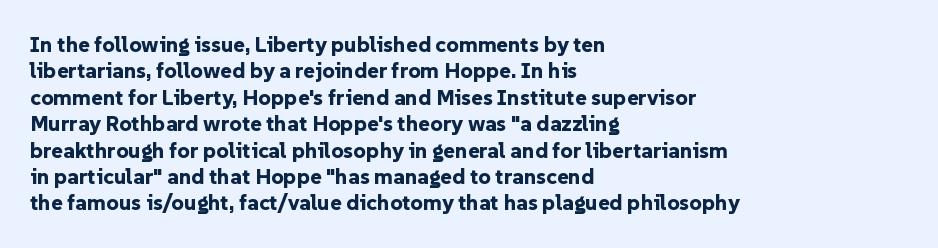
The image shows 22 px bold type, upright; set left-aligned, line spacing 1.2x, normal letter spacing, not underlined.
